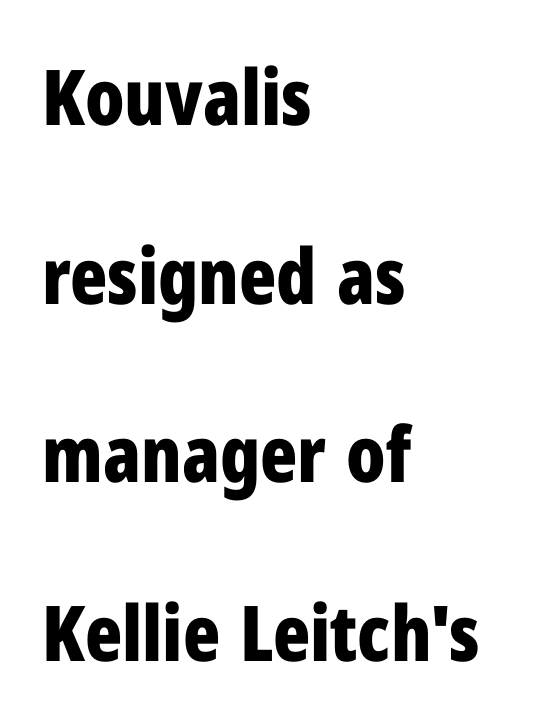
{"serif": "no", "italic": "no", "bold": "yes", "weight": "bold", "width": "condensed", "stroke_contrast": "low", "x_height": "medium", "monospaced": "no", "underline": "no", "align": "left", "line_spacing": "loose", "line_spacing_ratio": 2.32, "letter_spacing": "normal", "letter_spacing_em": 0.0, "glyph_px": 77}
